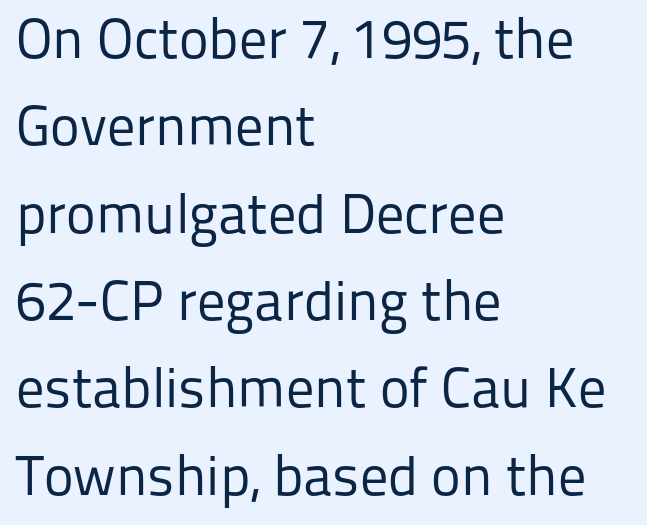
Q: Is the text bold? A: No.
Q: Is the text italic (slanted)? A: No, it is upright.
Q: Is the typeface a serif or a sans-serif typeface? A: Sans-serif.
Q: Is the text underlined? A: No.
Q: How is the paragraph aligned? A: Left-aligned.
Q: Is the spacing between letters normal or unusually wide? A: Normal.
Q: Is the spacing between lines tight, normal or loose? A: Normal.
Q: Width (condensed, normal, or wide)? A: Normal.
Q: Stroke contrast? A: Low.
Q: x-height? A: Medium.
Q: Monospaced? A: No.
